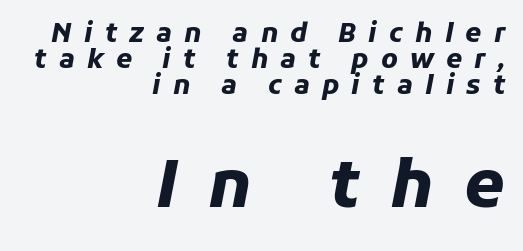
The image shows 65 px heavy type, italic (leaning right); set right-aligned, tight line spacing (1.0x), unusually wide letter spacing (+0.47 em), not underlined; the second (bottom) block is 2.5x larger; low stroke contrast and a medium x-height.
